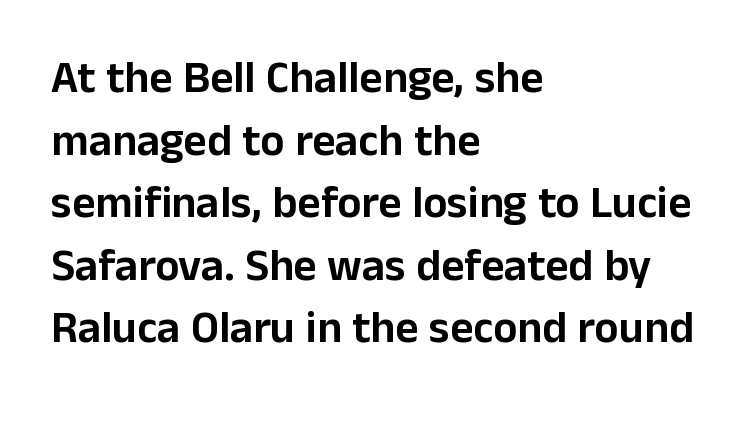
Q: Is the text italic (slanted)? A: No, it is upright.
Q: Is the typeface a serif or a sans-serif typeface? A: Sans-serif.
Q: Is the text underlined? A: No.
Q: How is the paragraph aligned? A: Left-aligned.
Q: Is the spacing between letters normal or unusually wide? A: Normal.
Q: Is the spacing between lines tight, normal or loose? A: Normal.
Q: Width (condensed, normal, or wide)? A: Normal.
Q: Stroke contrast? A: Low.
Q: x-height? A: Medium.
Q: Monospaced? A: No.
